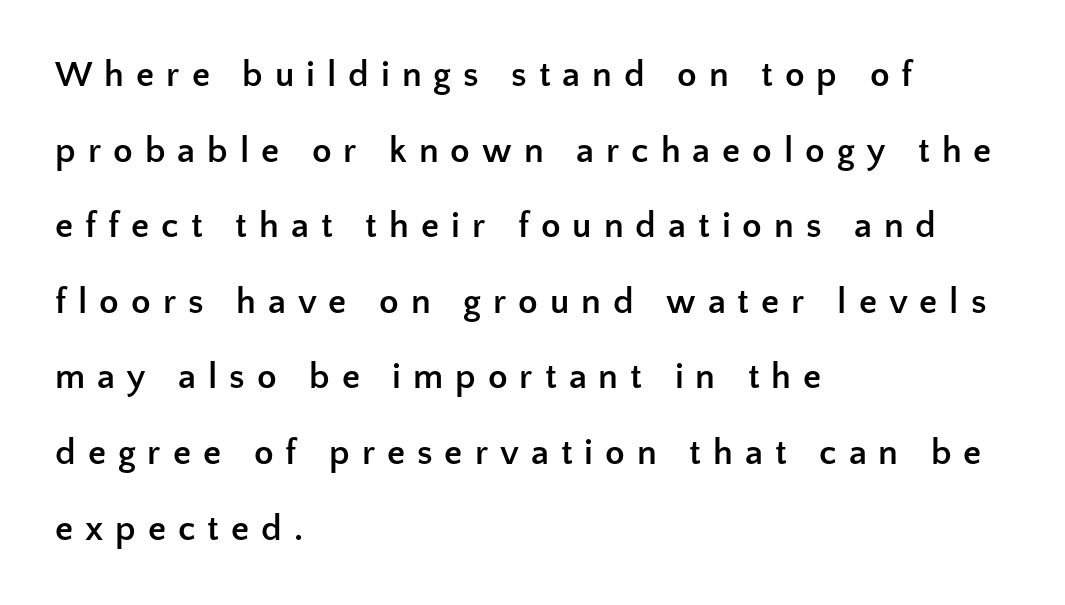
The rendering anchors every line to the left-hand side. Posture: straight, roman, zero tilt. Honestly, the letter spacing is so wide it's the main thing you notice. Each letter's strokes conclude bluntly, with no projecting serifs. Underlining? Definitely not there.
